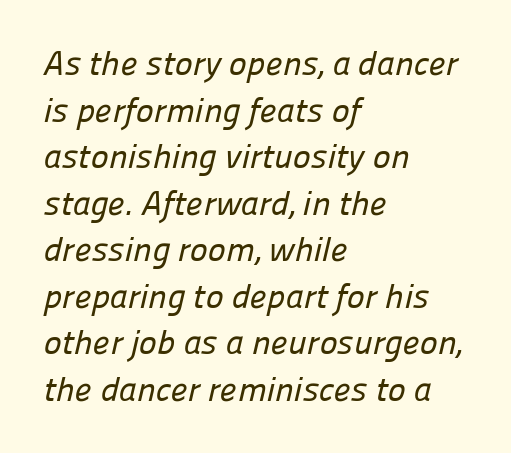
Q: Is the typeface a serif or a sans-serif typeface? A: Sans-serif.
Q: Is the text underlined? A: No.
Q: How is the paragraph aligned? A: Left-aligned.
Q: Is the spacing between letters normal or unusually wide? A: Normal.
Q: Is the spacing between lines tight, normal or loose? A: Normal.
Q: Width (condensed, normal, or wide)? A: Normal.
Q: Stroke contrast? A: Low.
Q: x-height? A: Medium.
Q: Monospaced? A: No.
